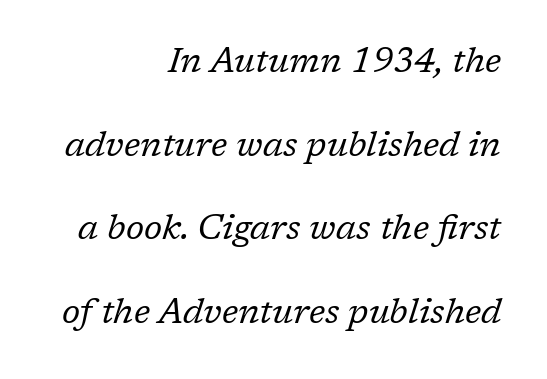
Lines of text with bare space underneath. In CSS terms this would be text-align: right. The rendering uses natural spacing where letterforms have individual widths. The gaps between neighbouring characters are ordinary and unremarkable. A typesetter would mark this as italic.
